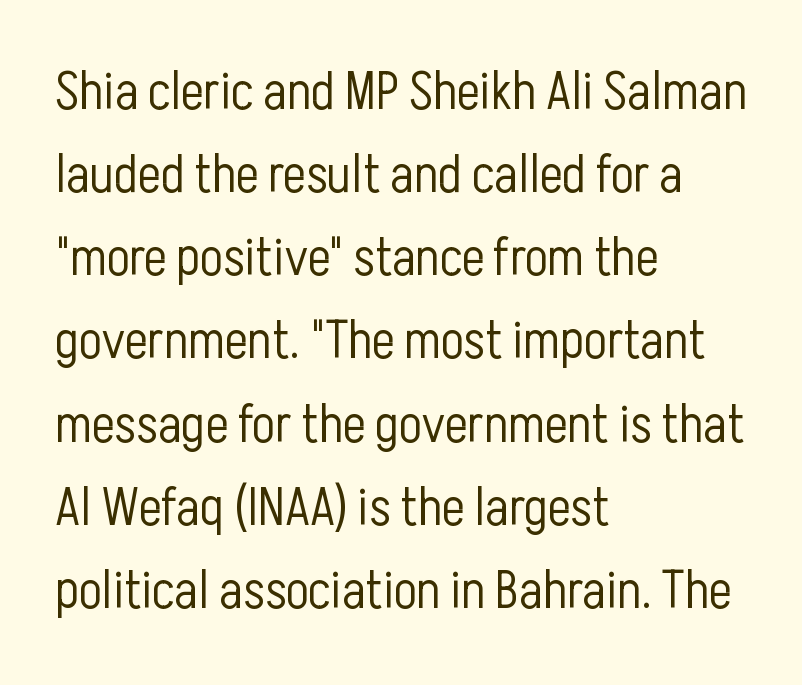
Q: Is the text bold? A: No.
Q: Is the text italic (slanted)? A: No, it is upright.
Q: Is the typeface a serif or a sans-serif typeface? A: Sans-serif.
Q: Is the text underlined? A: No.
Q: How is the paragraph aligned? A: Left-aligned.
Q: Is the spacing between letters normal or unusually wide? A: Normal.
Q: Is the spacing between lines tight, normal or loose? A: Normal.
Q: Width (condensed, normal, or wide)? A: Condensed.
Q: Stroke contrast? A: Low.
Q: x-height? A: Medium.
Q: Monospaced? A: No.
